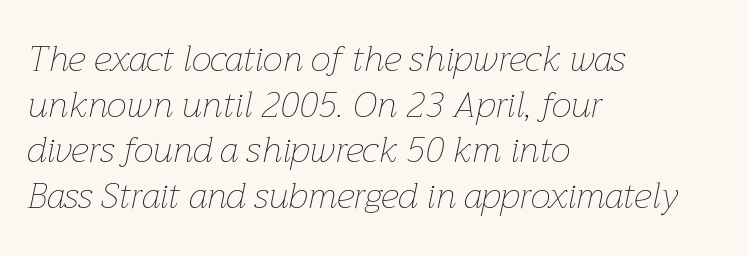
The image shows 36 px thin type, italic (leaning right); set left-aligned, normal line spacing (1.27x), normal letter spacing, not underlined; low stroke contrast and a medium x-height.
